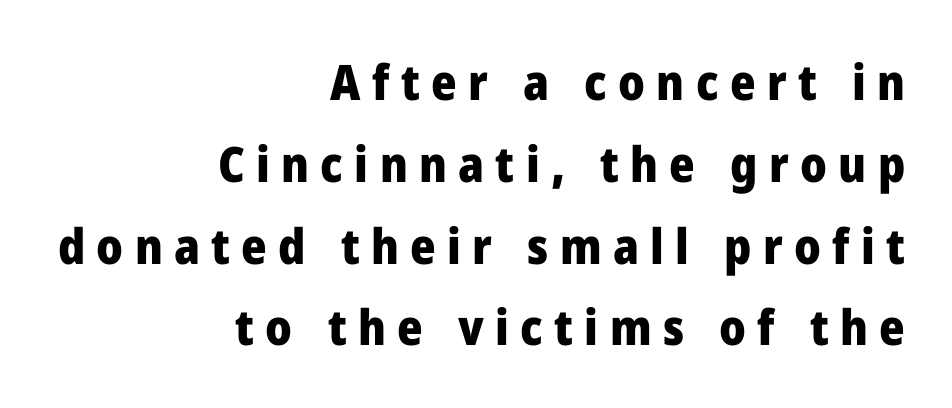
The image shows 49 px heavy sans-serif type, upright; set right-aligned, normal line spacing (1.67x), unusually wide letter spacing (+0.23 em), not underlined; low stroke contrast and a medium x-height.
